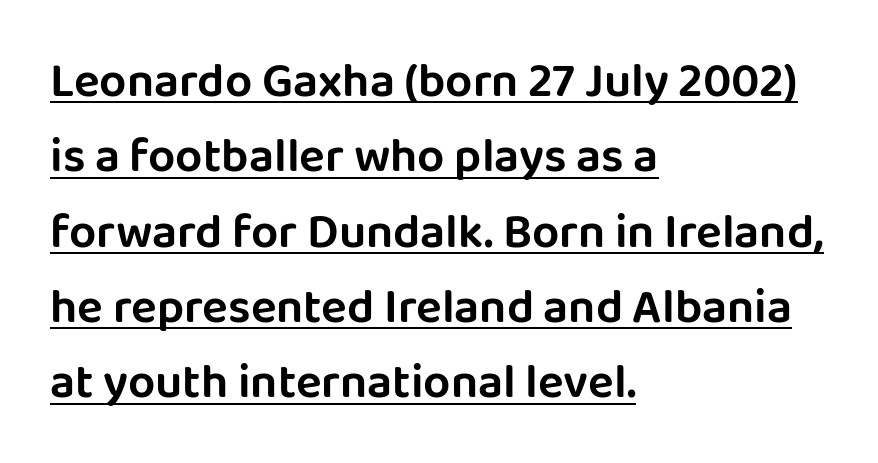
Q: Is the text italic (slanted)? A: No, it is upright.
Q: Is the typeface a serif or a sans-serif typeface? A: Sans-serif.
Q: Is the text underlined? A: Yes.
Q: How is the paragraph aligned? A: Left-aligned.
Q: Is the spacing between letters normal or unusually wide? A: Normal.
Q: Is the spacing between lines tight, normal or loose? A: Normal.
Q: Width (condensed, normal, or wide)? A: Normal.
Q: Stroke contrast? A: Low.
Q: x-height? A: Large.
Q: Monospaced? A: No.
